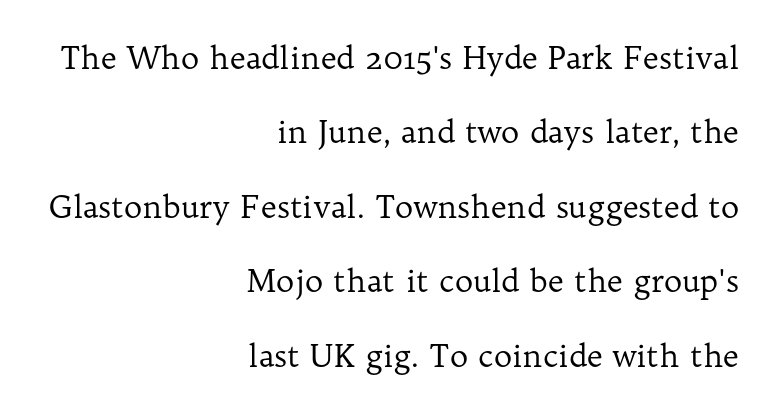
The type family on display is of the serif kind. These lines are rendered in a variable-pitch font. Just letters on the line, the space beneath them empty. This is the regular roman posture of the typeface.
